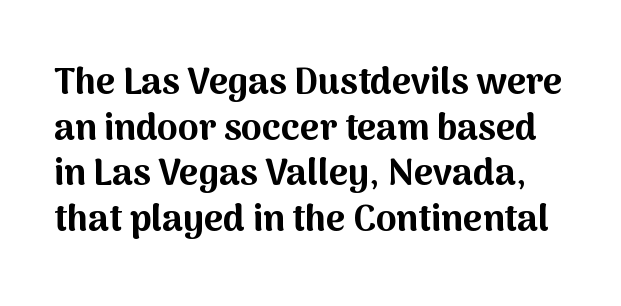
The image shows 37 px bold sans-serif type, upright; set line spacing 1.23x, normal letter spacing, not underlined; medium stroke contrast and a medium x-height.
